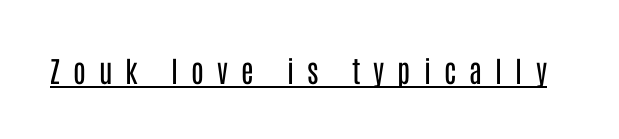
Serifs: no, the terminals of the letterforms are clean. Here the designer chose a conventional face with non-uniform glyph widths. Nope, not italic — everything's standing straight. Heft: none added — not bold. Notice how a bar underscores the lettering throughout.
